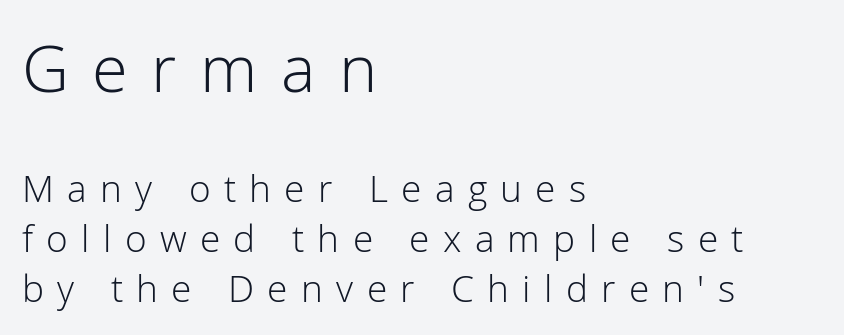
Characters remain perfectly vertical along every line. The baseline area is clear. A typesetter would label this face a sans. This sample keeps an unexceptional amount of space between lines.
